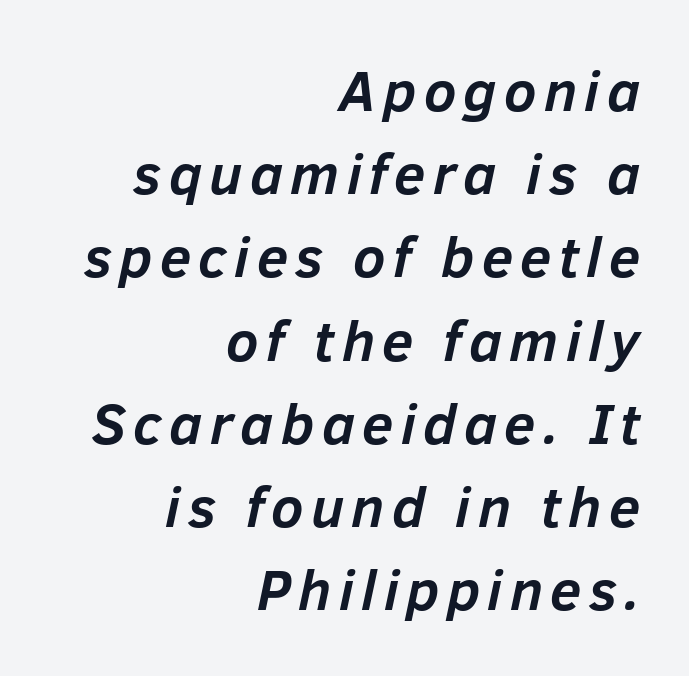
Q: Is the text bold? A: Yes.
Q: Is the text italic (slanted)? A: Yes, it leans right by about 12 degrees.
Q: Is the text underlined? A: No.
Q: How is the paragraph aligned? A: Right-aligned.
Q: Is the spacing between lines tight, normal or loose? A: Normal.
Q: Width (condensed, normal, or wide)? A: Normal.
Q: Stroke contrast? A: Low.
Q: x-height? A: Medium.
Q: Monospaced? A: No.
